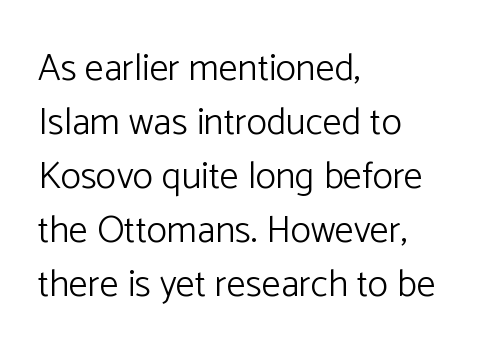
Q: Is the text bold? A: No.
Q: Is the text italic (slanted)? A: No, it is upright.
Q: Is the typeface a serif or a sans-serif typeface? A: Sans-serif.
Q: Is the text underlined? A: No.
Q: How is the paragraph aligned? A: Left-aligned.
Q: Is the spacing between letters normal or unusually wide? A: Normal.
Q: Is the spacing between lines tight, normal or loose? A: Normal.
Q: Width (condensed, normal, or wide)? A: Normal.
Q: Stroke contrast? A: Low.
Q: x-height? A: Medium.
Q: Monospaced? A: No.
